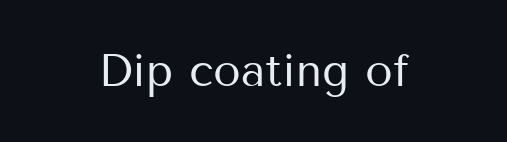
Q: Is the text bold? A: No.
Q: Is the text italic (slanted)? A: No, it is upright.
Q: Is the typeface a serif or a sans-serif typeface? A: Sans-serif.
Q: Is the text underlined? A: No.
Q: How is the paragraph aligned? A: Centered.
Q: Is the spacing between letters normal or unusually wide? A: Normal.
Q: Width (condensed, normal, or wide)? A: Normal.
Q: Stroke contrast? A: Medium.
Q: x-height? A: Medium.
Q: Monospaced? A: No.
